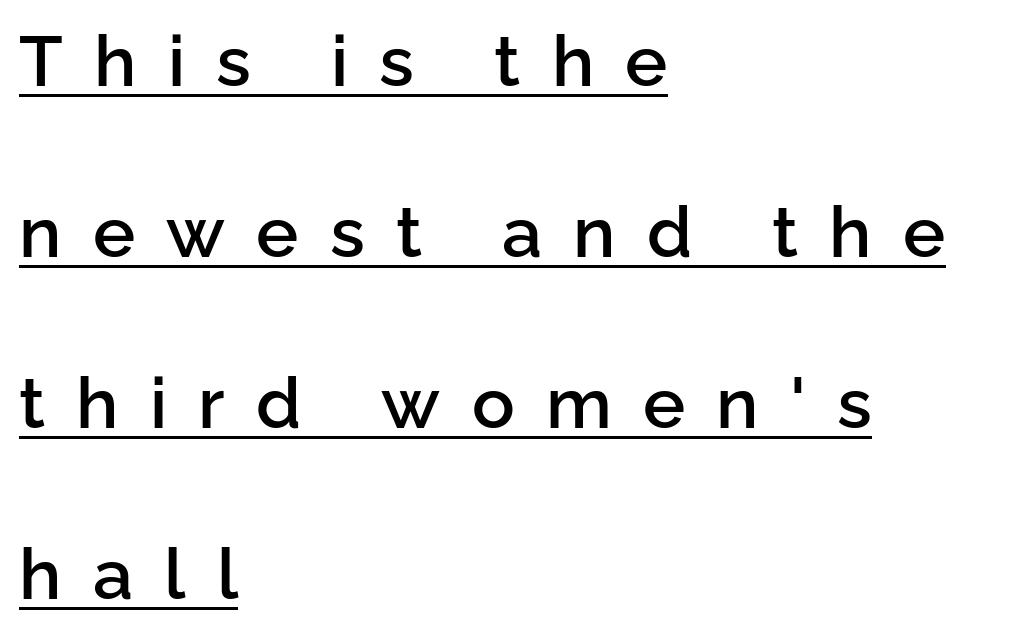
The image shows 71 px semibold sans-serif type, upright; set left-aligned, loose line spacing (2.41x), unusually wide letter spacing (+0.44 em), underlined; low stroke contrast and a medium x-height.
